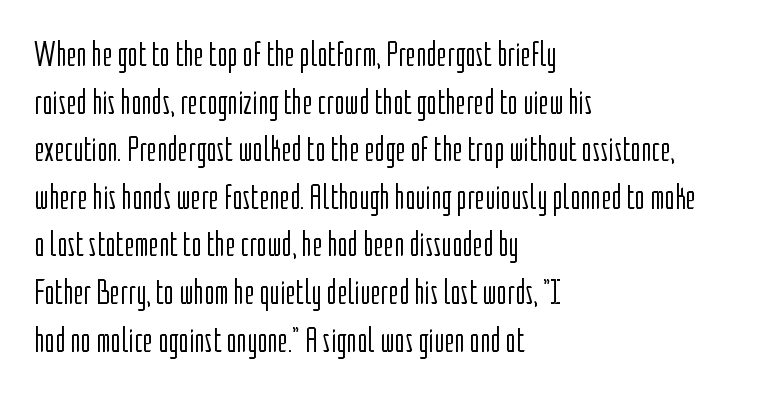
The letters advance in unequal steps, a hallmark of proportional type. Rows of type keep a routine distance in the vertical direction. Caption: multi-line text, flush left, ragged right. Examine the stroke ends and you'll find no serifs.
